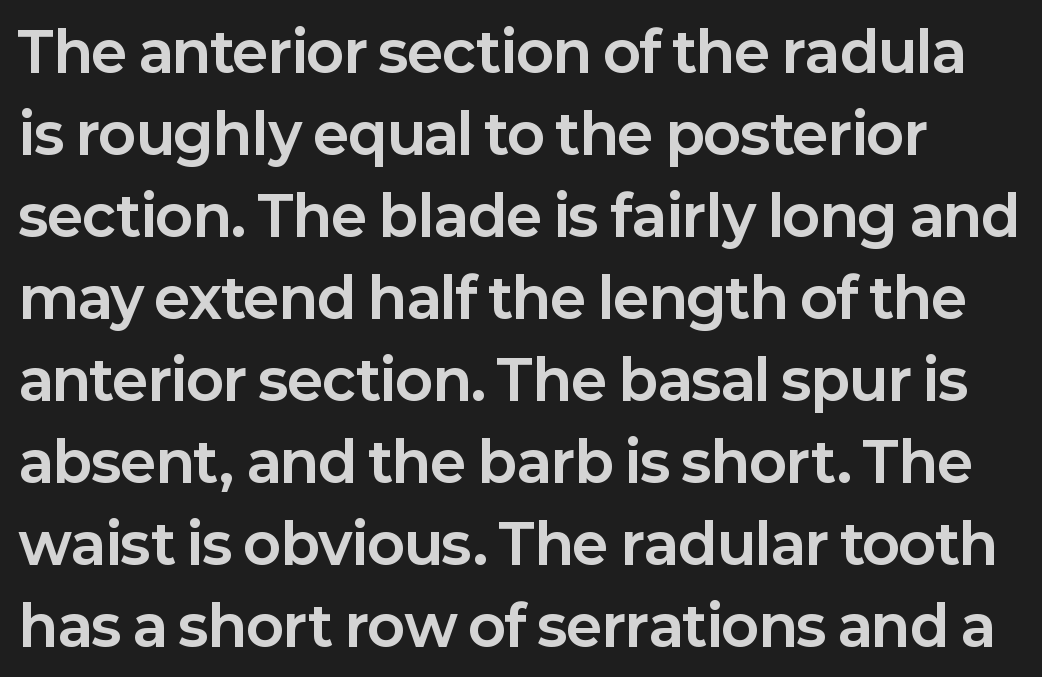
Q: Is the text bold? A: Yes.
Q: Is the text italic (slanted)? A: No, it is upright.
Q: Is the typeface a serif or a sans-serif typeface? A: Sans-serif.
Q: Is the text underlined? A: No.
Q: Is the spacing between letters normal or unusually wide? A: Normal.
Q: Is the spacing between lines tight, normal or loose? A: Normal.
Q: Width (condensed, normal, or wide)? A: Normal.
Q: Stroke contrast? A: Low.
Q: x-height? A: Medium.
Q: Monospaced? A: No.
